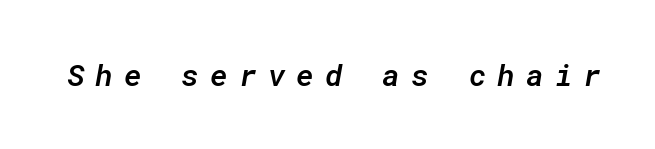
{"italic": "yes", "lean": "right", "slant_degrees": 10, "bold": "semi", "weight": "semibold", "width": "normal", "stroke_contrast": "low", "x_height": "medium", "monospaced": "yes", "underline": "no", "letter_spacing": "wide", "letter_spacing_em": 0.37, "glyph_px": 30}
